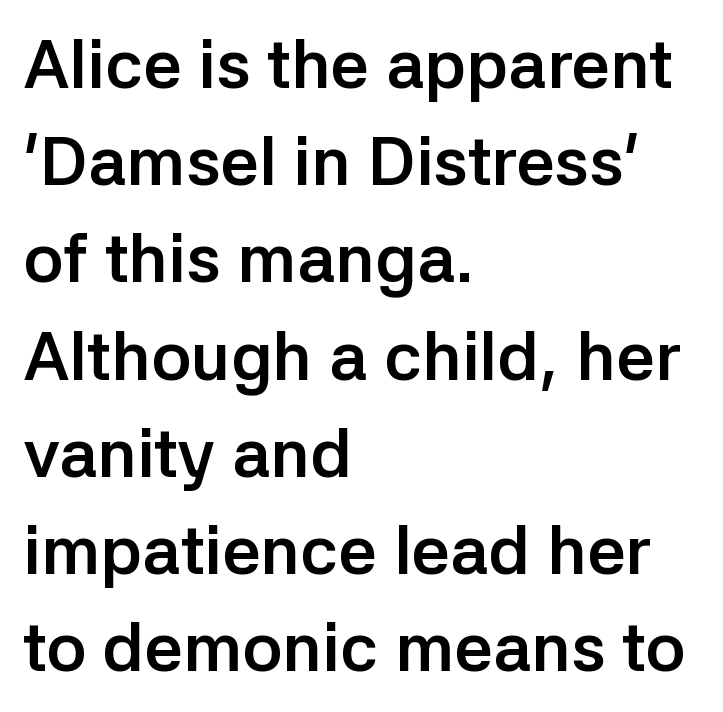
The image shows 68 px semibold sans-serif type, upright; set left-aligned, normal line spacing (1.43x), normal letter spacing, not underlined; low stroke contrast and a medium x-height.
